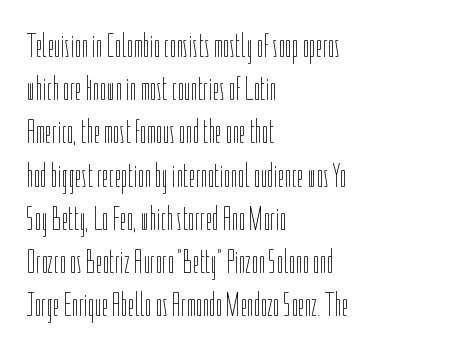
A bare baseline throughout the passage. Note the varied advance widths — an 'i' is clearly narrower than an 'm'. The characters are drawn with everyday or finer stroke widths. Where is the straight margin? On the left. The rendering keeps characters at their native spacing.
